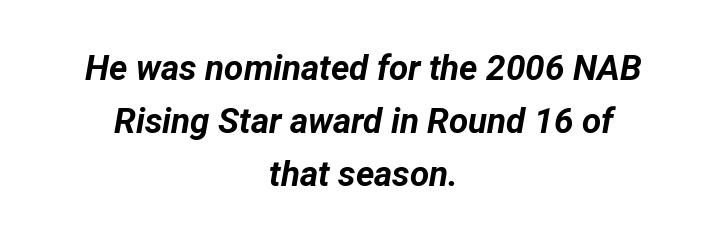
Pretty heavy lettering here — definitely bold. Every character sits at an angle, as italics do. The face used here is proportionally spaced, like ordinary book or web type. Students, note that the glyphs here touch the page at normal intervals. Underline: absent.
